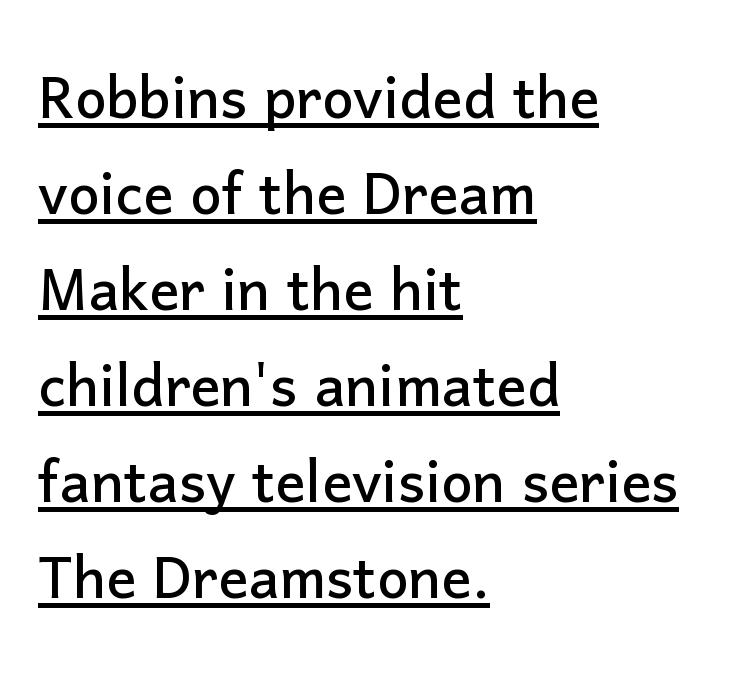
The rendering shows plain stroke endings on the letterforms — a sans-serif design. There is no visible air inserted between adjacent glyphs. Underline: present. The face used here is proportionally spaced, like ordinary book or web type. Leading matches the norm, producing a regular column. Do the letters lean? They stand straight.
